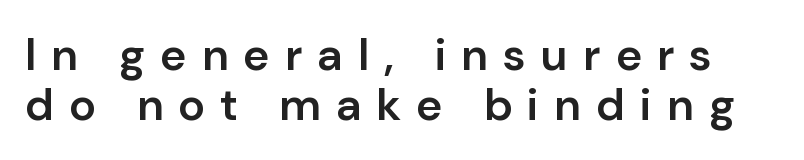
{"serif": "no", "italic": "no", "bold": "semi", "weight": "semibold", "width": "normal", "stroke_contrast": "low", "x_height": "medium", "monospaced": "no", "underline": "no", "line_spacing": "tight", "line_spacing_ratio": 1.12, "letter_spacing": "wide", "letter_spacing_em": 0.34, "glyph_px": 45}
